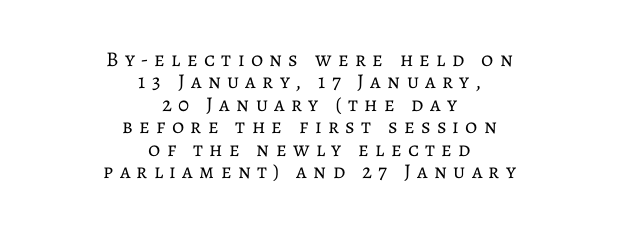
Q: Is the text bold? A: No.
Q: Is the text italic (slanted)? A: No, it is upright.
Q: Is the text underlined? A: No.
Q: How is the paragraph aligned? A: Centered.
Q: Is the spacing between letters normal or unusually wide? A: Unusually wide.
Q: Is the spacing between lines tight, normal or loose? A: Tight.
